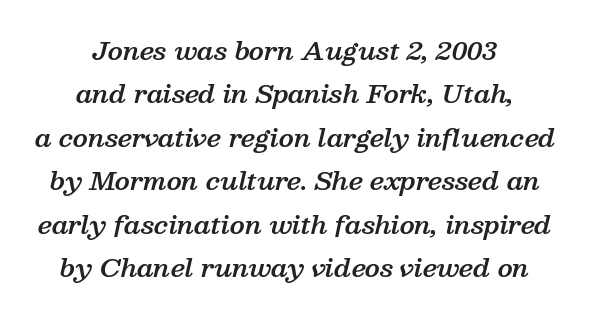
Q: Is the text bold? A: Semi-bold.
Q: Is the text italic (slanted)? A: Yes, it leans right by about 13 degrees.
Q: Is the text underlined? A: No.
Q: How is the paragraph aligned? A: Centered.
Q: Is the spacing between letters normal or unusually wide? A: Normal.
